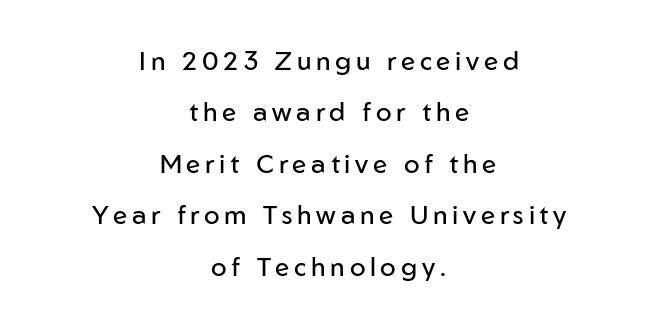
Check under the words: just untouched page. Ascenders rise straight up at ninety degrees. The passage is arranged like a title page — every line centered. The rendering uses a large line-height, opening up the rows.
